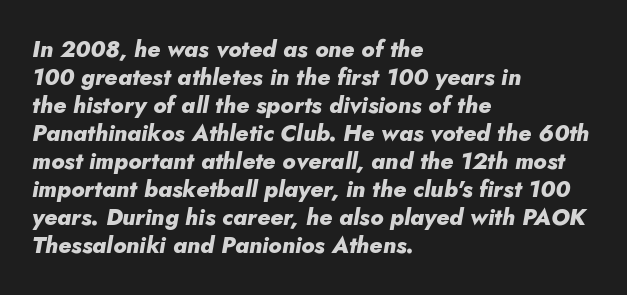
The image shows 23 px bold type, italic (leaning right); set left-aligned, line spacing 1.22x, normal letter spacing, not underlined.
